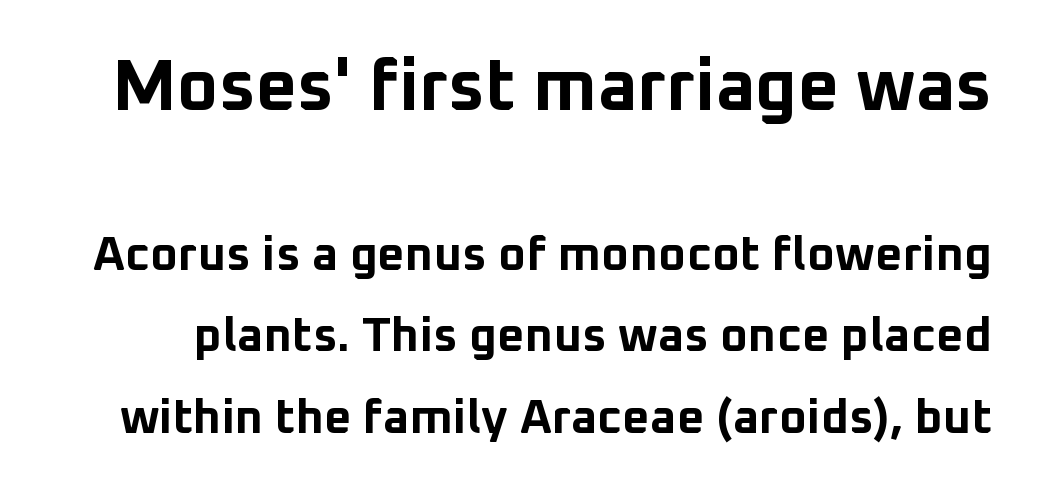
{"serif": "no", "italic": "no", "bold": "yes", "weight": "bold", "width": "normal", "stroke_contrast": "low", "x_height": "medium", "monospaced": "no", "underline": "no", "line_spacing": "normal", "line_spacing_ratio": 1.69, "letter_spacing": "normal", "letter_spacing_em": 0.0, "larger_block": "first", "size_ratio": 1.5, "glyph_px": 72}
